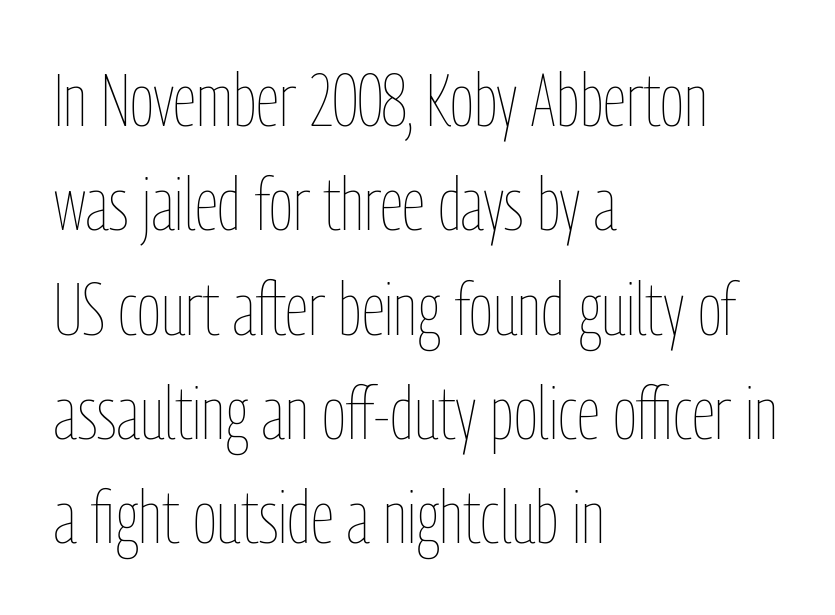
{"italic": "no", "bold": "no", "weight": "thin", "width": "condensed", "stroke_contrast": "low", "x_height": "medium", "monospaced": "no", "underline": "no", "align": "left", "line_spacing": "normal", "line_spacing_ratio": 1.41, "letter_spacing": "normal", "letter_spacing_em": 0.0, "glyph_px": 74}
